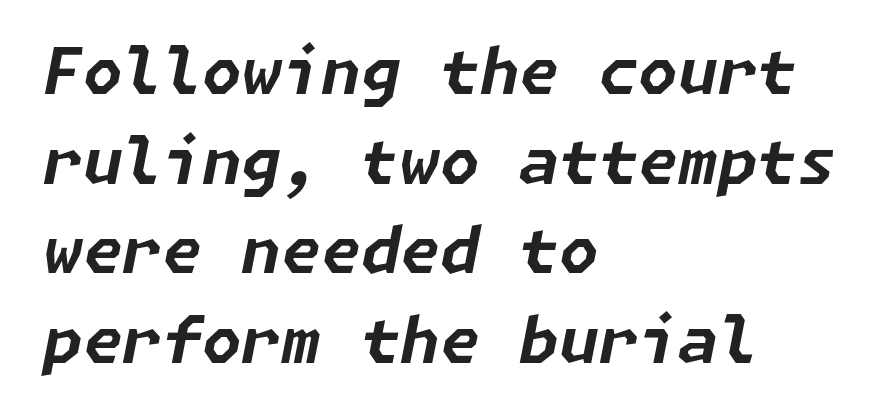
Q: Is the text bold? A: Yes.
Q: Is the text italic (slanted)? A: Yes, it leans right by about 11 degrees.
Q: Is the text underlined? A: No.
Q: How is the paragraph aligned? A: Left-aligned.
Q: Is the spacing between letters normal or unusually wide? A: Normal.
Q: Is the spacing between lines tight, normal or loose? A: Normal.
Q: Width (condensed, normal, or wide)? A: Normal.
Q: Stroke contrast? A: Low.
Q: x-height? A: Medium.
